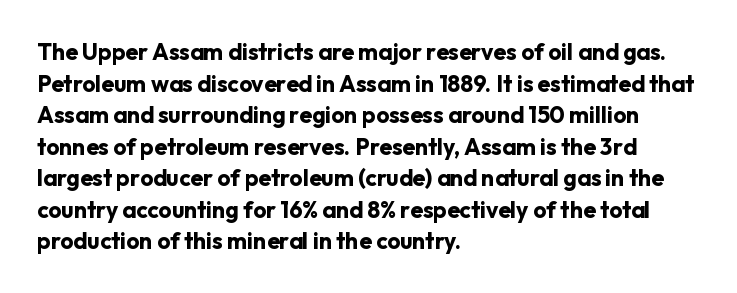
Q: Is the text bold? A: Yes.
Q: Is the text italic (slanted)? A: No, it is upright.
Q: Is the text underlined? A: No.
Q: How is the paragraph aligned? A: Left-aligned.
Q: Is the spacing between letters normal or unusually wide? A: Normal.
Q: Is the spacing between lines tight, normal or loose? A: Normal.
